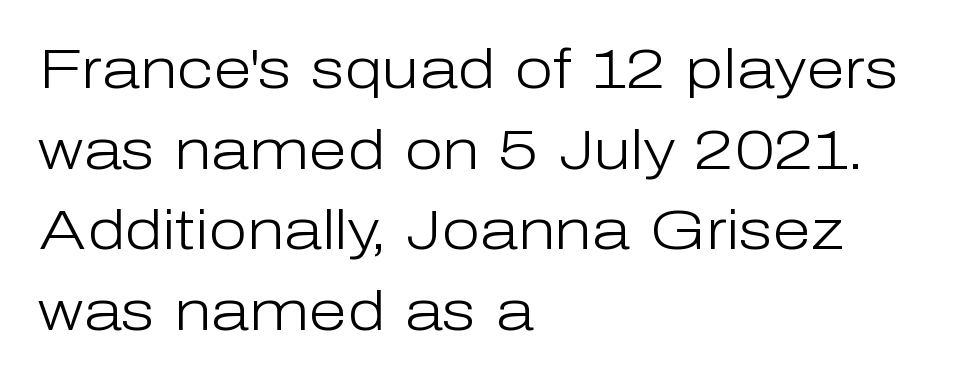
Q: Is the text bold? A: No.
Q: Is the text italic (slanted)? A: No, it is upright.
Q: Is the typeface a serif or a sans-serif typeface? A: Sans-serif.
Q: Is the text underlined? A: No.
Q: How is the paragraph aligned? A: Left-aligned.
Q: Is the spacing between letters normal or unusually wide? A: Normal.
Q: Is the spacing between lines tight, normal or loose? A: Normal.
Q: Width (condensed, normal, or wide)? A: Normal.
Q: Stroke contrast? A: Low.
Q: x-height? A: Medium.
Q: Monospaced? A: No.
